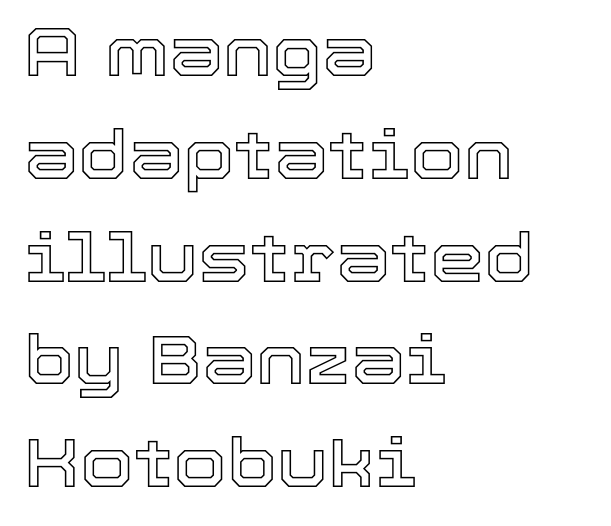
The image shows 69 px text type, upright; set left-aligned, normal line spacing (1.49x), normal letter spacing, not underlined; a medium x-height.
